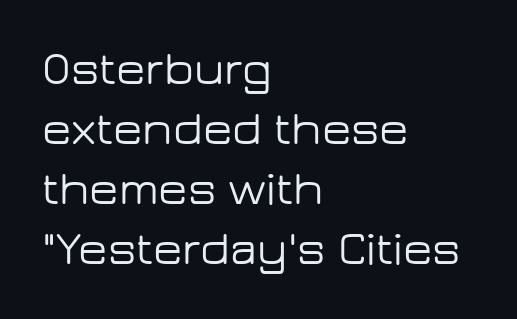
The image shows 48 px wide sans-serif type, upright; set left-aligned, normal line spacing (1.25x), normal letter spacing, not underlined; low stroke contrast and a medium x-height.
